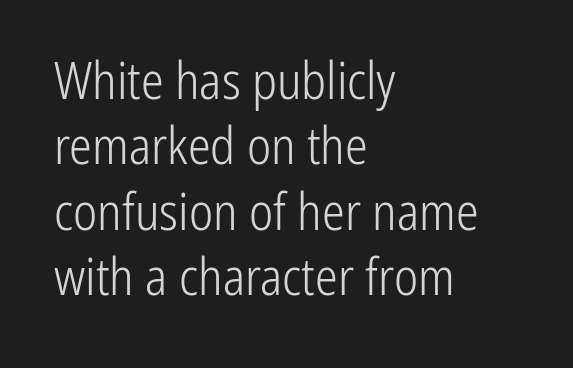
{"serif": "no", "italic": "no", "bold": "no", "weight": "light", "width": "condensed", "stroke_contrast": "low", "x_height": "medium", "monospaced": "no", "underline": "no", "align": "left", "line_spacing": "normal", "line_spacing_ratio": 1.28, "letter_spacing": "normal", "letter_spacing_em": 0.0, "glyph_px": 51}
